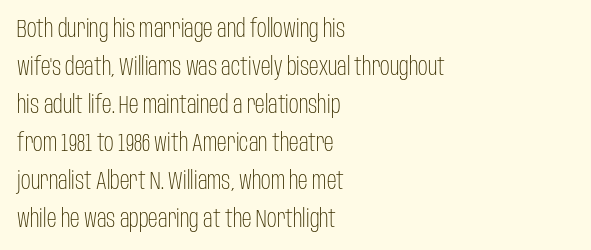
Q: Is the text bold? A: No.
Q: Is the text italic (slanted)? A: No, it is upright.
Q: Is the text underlined? A: No.
Q: How is the paragraph aligned? A: Left-aligned.
Q: Is the spacing between letters normal or unusually wide? A: Normal.
Q: Is the spacing between lines tight, normal or loose? A: Normal.
